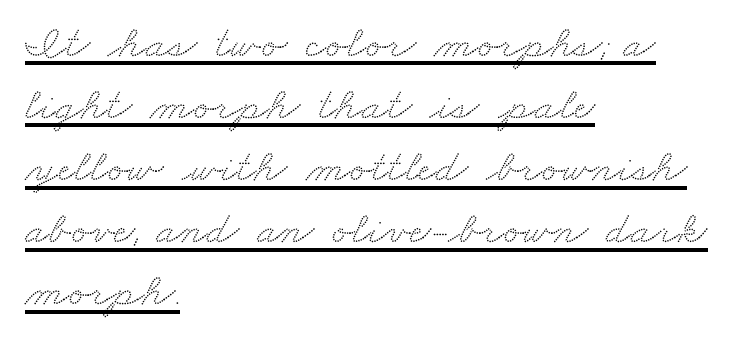
Q: Is the typeface a serif or a sans-serif typeface? A: Serif.
Q: Is the text underlined? A: Yes.
Q: How is the paragraph aligned? A: Left-aligned.
Q: Is the spacing between letters normal or unusually wide? A: Normal.
Q: Is the spacing between lines tight, normal or loose? A: Normal.
Q: Width (condensed, normal, or wide)? A: Wide.
Q: Stroke contrast? A: Medium.
Q: x-height? A: Small.
Q: Monospaced? A: No.
